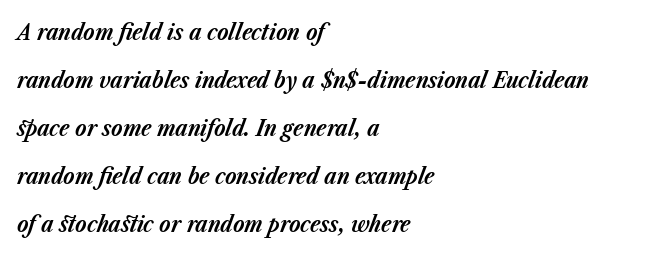
{"italic": "yes", "lean": "right", "slant_degrees": 23, "bold": "yes", "underline": "no", "align": "left", "line_spacing": "loose", "line_spacing_ratio": 2.09, "letter_spacing": "normal", "letter_spacing_em": 0.0, "glyph_px": 23}
